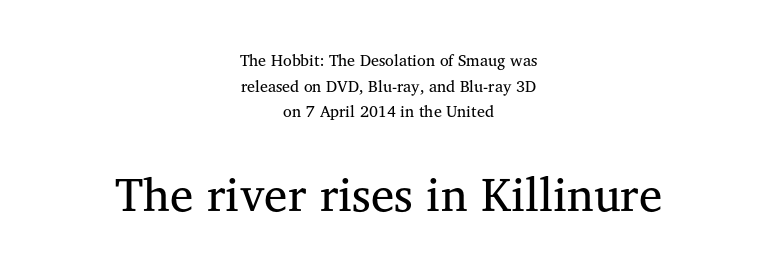
Visually the block forms a symmetrical silhouette, jagged on both flanks. The lower block of text is set noticeably larger than the block above it. Upright lettering throughout. Leading matches the norm, producing a regular column.
